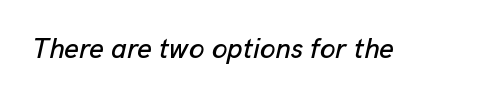
Q: Is the text italic (slanted)? A: Yes, it leans right by about 13 degrees.
Q: Is the text underlined? A: No.
Q: Is the spacing between letters normal or unusually wide? A: Normal.
Q: Width (condensed, normal, or wide)? A: Normal.
Q: Stroke contrast? A: Low.
Q: x-height? A: Medium.
Q: Monospaced? A: No.
